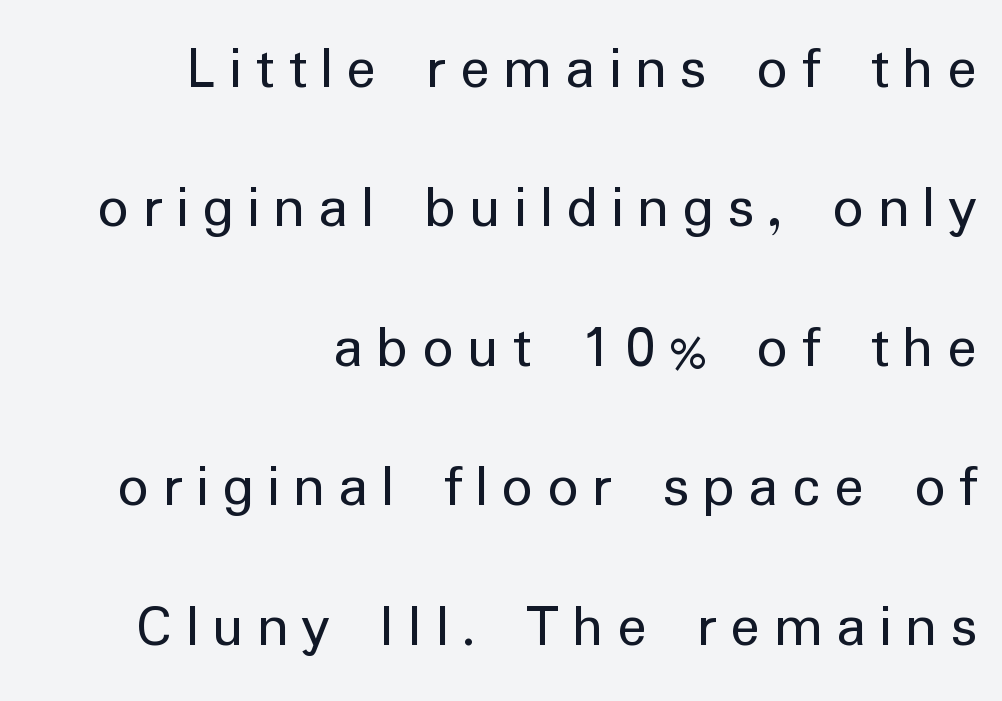
The image shows 62 px regular-weight sans-serif type, upright; set right-aligned, loose line spacing (2.25x), unusually wide letter spacing (+0.22 em), not underlined; low stroke contrast and a medium x-height.
